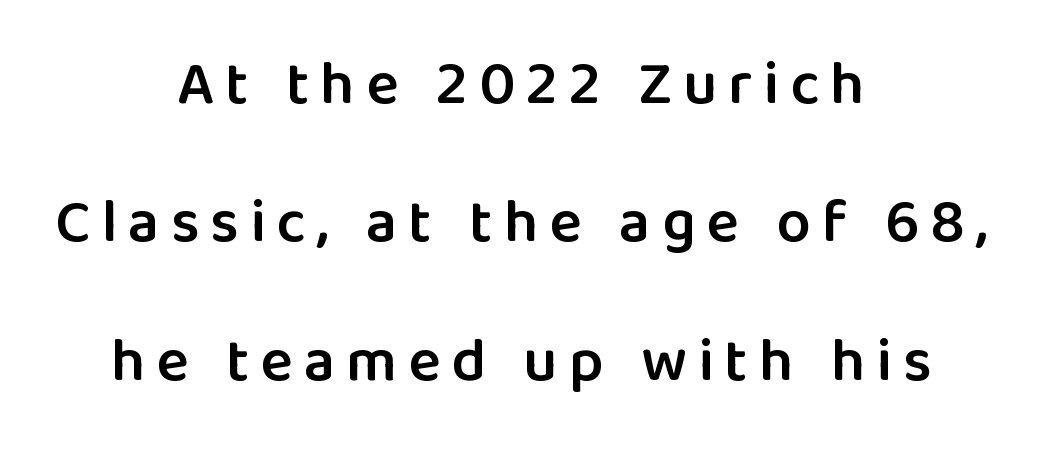
Q: Is the text bold? A: Semi-bold.
Q: Is the text italic (slanted)? A: No, it is upright.
Q: Is the typeface a serif or a sans-serif typeface? A: Sans-serif.
Q: Is the text underlined? A: No.
Q: How is the paragraph aligned? A: Centered.
Q: Is the spacing between lines tight, normal or loose? A: Loose.
Q: Width (condensed, normal, or wide)? A: Normal.
Q: Stroke contrast? A: Low.
Q: x-height? A: Medium.
Q: Monospaced? A: No.
